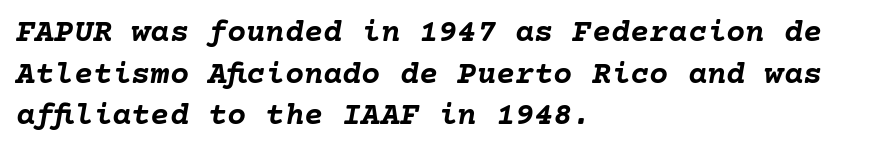
{"italic": "yes", "lean": "right", "slant_degrees": 10, "bold": "yes", "weight": "semibold", "width": "normal", "stroke_contrast": "low", "x_height": "medium", "underline": "no", "align": "left", "line_spacing": "normal", "line_spacing_ratio": 1.3, "letter_spacing": "normal", "letter_spacing_em": 0.0, "glyph_px": 32}
